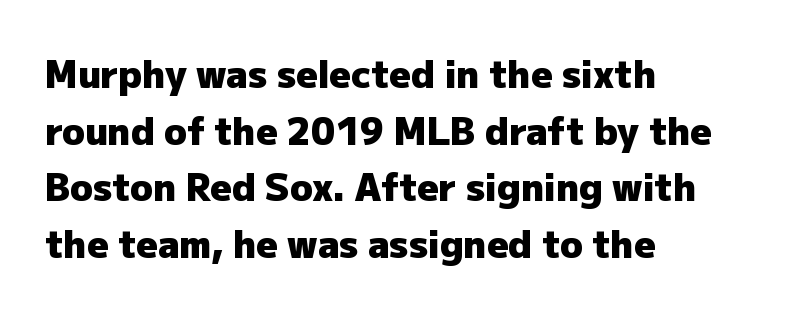
Q: Is the text bold? A: Yes.
Q: Is the text italic (slanted)? A: No, it is upright.
Q: Is the typeface a serif or a sans-serif typeface? A: Sans-serif.
Q: Is the text underlined? A: No.
Q: How is the paragraph aligned? A: Left-aligned.
Q: Is the spacing between letters normal or unusually wide? A: Normal.
Q: Is the spacing between lines tight, normal or loose? A: Normal.
Q: Width (condensed, normal, or wide)? A: Normal.
Q: Stroke contrast? A: Low.
Q: x-height? A: Medium.
Q: Monospaced? A: No.
